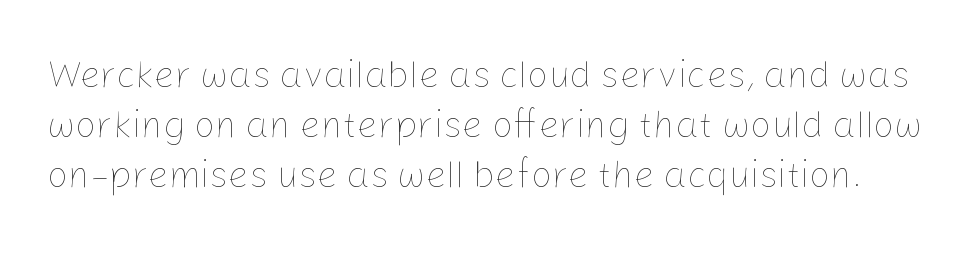
Q: Is the text bold? A: No.
Q: Is the text italic (slanted)? A: No, it is upright.
Q: Is the text underlined? A: No.
Q: Is the spacing between letters normal or unusually wide? A: Normal.
Q: Is the spacing between lines tight, normal or loose? A: Normal.
Q: Width (condensed, normal, or wide)? A: Normal.
Q: Stroke contrast? A: Low.
Q: x-height? A: Medium.
Q: Monospaced? A: No.
